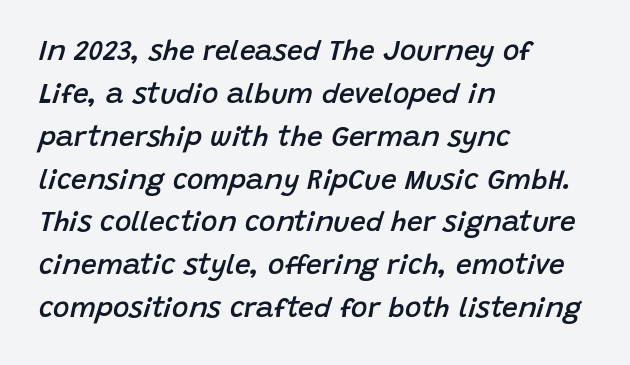
{"italic": "yes", "lean": "right", "slant_degrees": 15, "bold": "semi", "weight": "semibold", "width": "normal", "stroke_contrast": "low", "x_height": "large", "monospaced": "no", "underline": "no", "align": "left", "line_spacing": "normal", "line_spacing_ratio": 1.53, "letter_spacing": "normal", "letter_spacing_em": 0.0, "glyph_px": 28}
